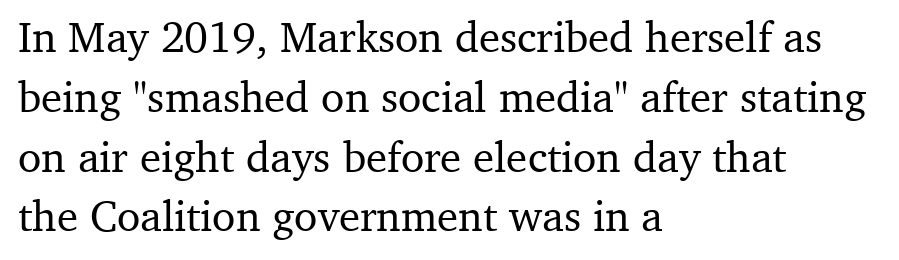
{"serif": "yes", "italic": "no", "width": "normal", "stroke_contrast": "medium", "x_height": "medium", "monospaced": "no", "underline": "no", "align": "left", "line_spacing": "normal", "line_spacing_ratio": 1.39, "letter_spacing": "normal", "letter_spacing_em": 0.0, "glyph_px": 43}
